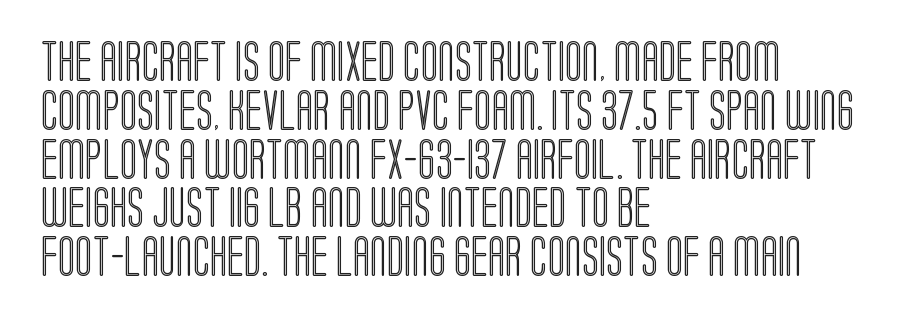
The image shows 40 px condensed type, upright; set left-aligned, line spacing 1.22x, normal letter spacing, not underlined; a large x-height.
